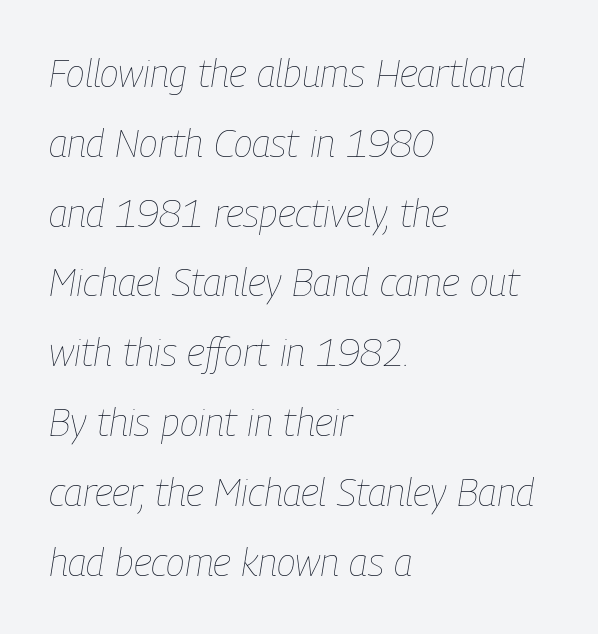
{"italic": "yes", "lean": "right", "slant_degrees": 9, "bold": "no", "weight": "thin", "width": "condensed", "stroke_contrast": "low", "x_height": "medium", "monospaced": "no", "underline": "no", "align": "left", "line_spacing_ratio": 1.79, "letter_spacing": "normal", "letter_spacing_em": 0.0, "glyph_px": 39}
